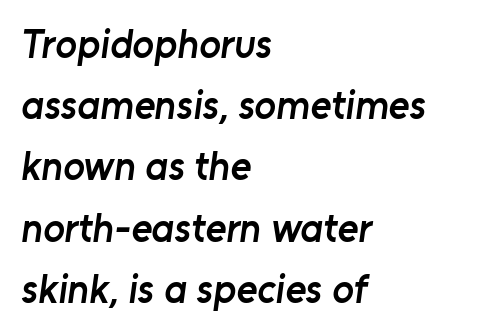
Q: Is the text bold? A: Semi-bold.
Q: Is the typeface a serif or a sans-serif typeface? A: Sans-serif.
Q: Is the text underlined? A: No.
Q: How is the paragraph aligned? A: Left-aligned.
Q: Is the spacing between letters normal or unusually wide? A: Normal.
Q: Is the spacing between lines tight, normal or loose? A: Normal.
Q: Width (condensed, normal, or wide)? A: Normal.
Q: Stroke contrast? A: Low.
Q: x-height? A: Medium.
Q: Monospaced? A: No.
